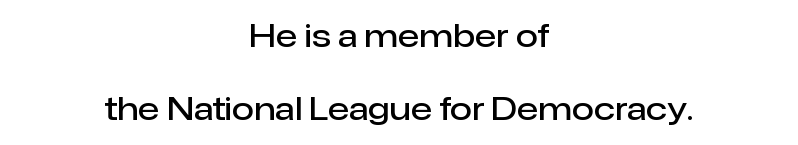
The image shows 32 px semibold sans-serif type, upright; set centered, loose line spacing (2.29x), normal letter spacing, not underlined; low stroke contrast and a medium x-height.
